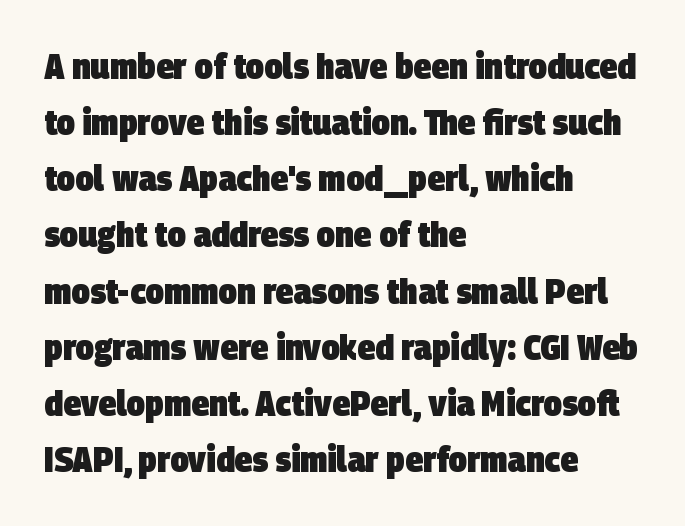
Q: Is the text bold? A: Yes.
Q: Is the typeface a serif or a sans-serif typeface? A: Sans-serif.
Q: Is the text underlined? A: No.
Q: How is the paragraph aligned? A: Left-aligned.
Q: Is the spacing between letters normal or unusually wide? A: Normal.
Q: Is the spacing between lines tight, normal or loose? A: Normal.
Q: Width (condensed, normal, or wide)? A: Condensed.
Q: Stroke contrast? A: Low.
Q: x-height? A: Large.
Q: Monospaced? A: No.
